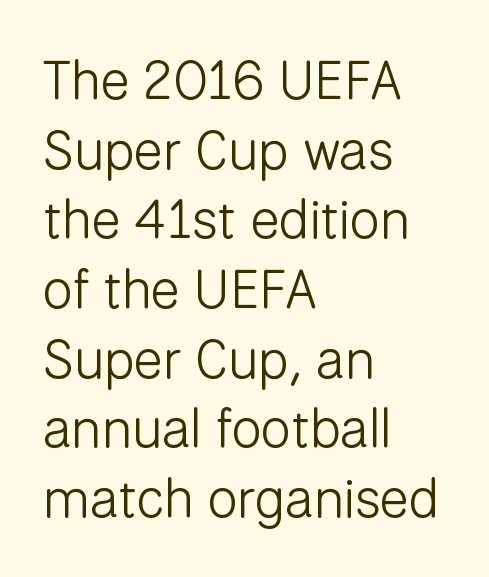
Q: Is the text bold? A: No.
Q: Is the text italic (slanted)? A: No, it is upright.
Q: Is the typeface a serif or a sans-serif typeface? A: Sans-serif.
Q: Is the text underlined? A: No.
Q: How is the paragraph aligned? A: Left-aligned.
Q: Is the spacing between letters normal or unusually wide? A: Normal.
Q: Is the spacing between lines tight, normal or loose? A: Normal.
Q: Width (condensed, normal, or wide)? A: Normal.
Q: Stroke contrast? A: Low.
Q: x-height? A: Medium.
Q: Monospaced? A: No.
